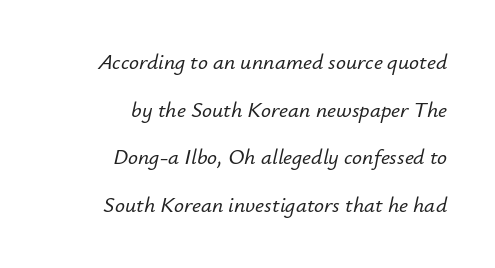
The image shows 22 px text type, italic (leaning right); set right-aligned, loose line spacing (2.17x), normal letter spacing, not underlined.
